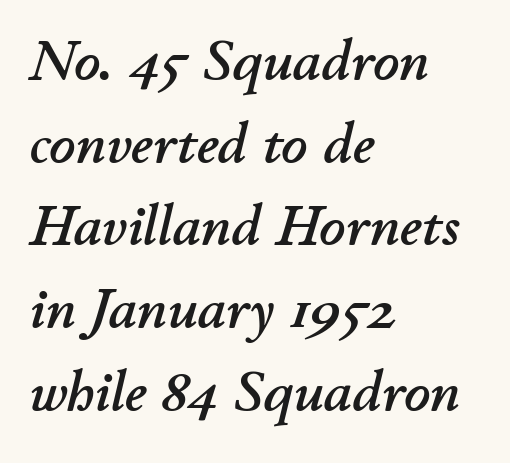
{"italic": "yes", "lean": "right", "slant_degrees": 11, "width": "normal", "stroke_contrast": "low", "x_height": "small", "monospaced": "no", "underline": "no", "align": "left", "line_spacing": "normal", "line_spacing_ratio": 1.45, "letter_spacing": "normal", "letter_spacing_em": 0.0, "glyph_px": 57}
